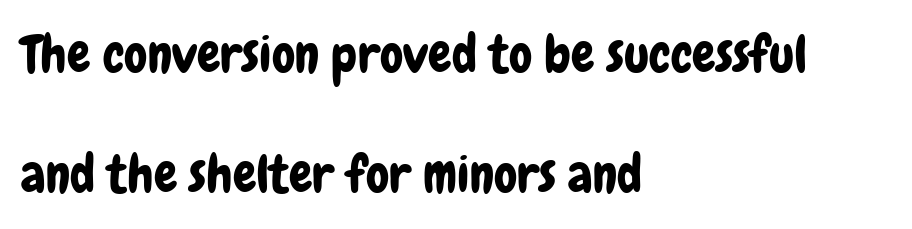
{"serif": "no", "italic": "no", "width": "condensed", "stroke_contrast": "low", "x_height": "medium", "monospaced": "no", "underline": "no", "align": "left", "line_spacing": "loose", "line_spacing_ratio": 2.3, "letter_spacing": "normal", "letter_spacing_em": 0.0, "glyph_px": 52}
